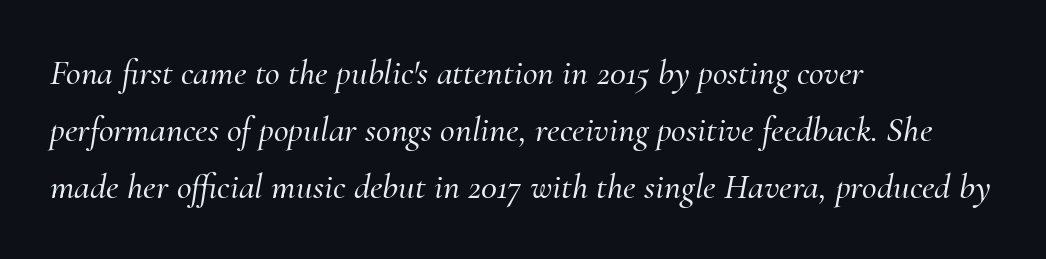
Q: Is the text italic (slanted)? A: Yes, it leans right by about 10 degrees.
Q: Is the typeface a serif or a sans-serif typeface? A: Serif.
Q: Is the text underlined? A: No.
Q: How is the paragraph aligned? A: Left-aligned.
Q: Is the spacing between letters normal or unusually wide? A: Normal.
Q: Is the spacing between lines tight, normal or loose? A: Normal.
Q: Width (condensed, normal, or wide)? A: Normal.
Q: Stroke contrast? A: Medium.
Q: x-height? A: Small.
Q: Monospaced? A: No.
